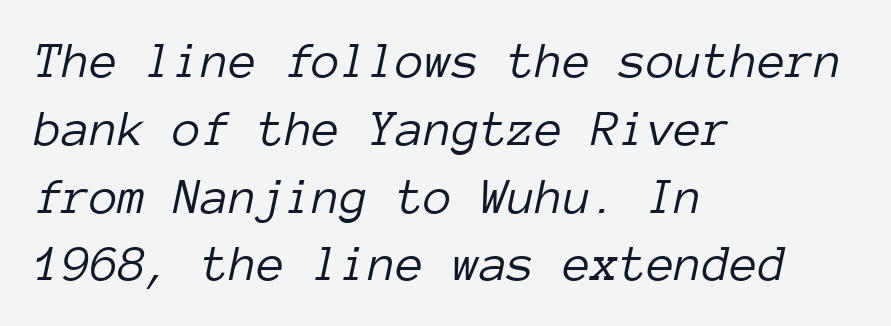
Each word holds together tightly as a unit, with standard inter-letter gaps. Whoever set this chose a conventional vertical rhythm. This reads as an unemphasized weight, regular at the heaviest. This is oblique type, the kind used for emphasis or titles. The foot of each line stays bare and open.
